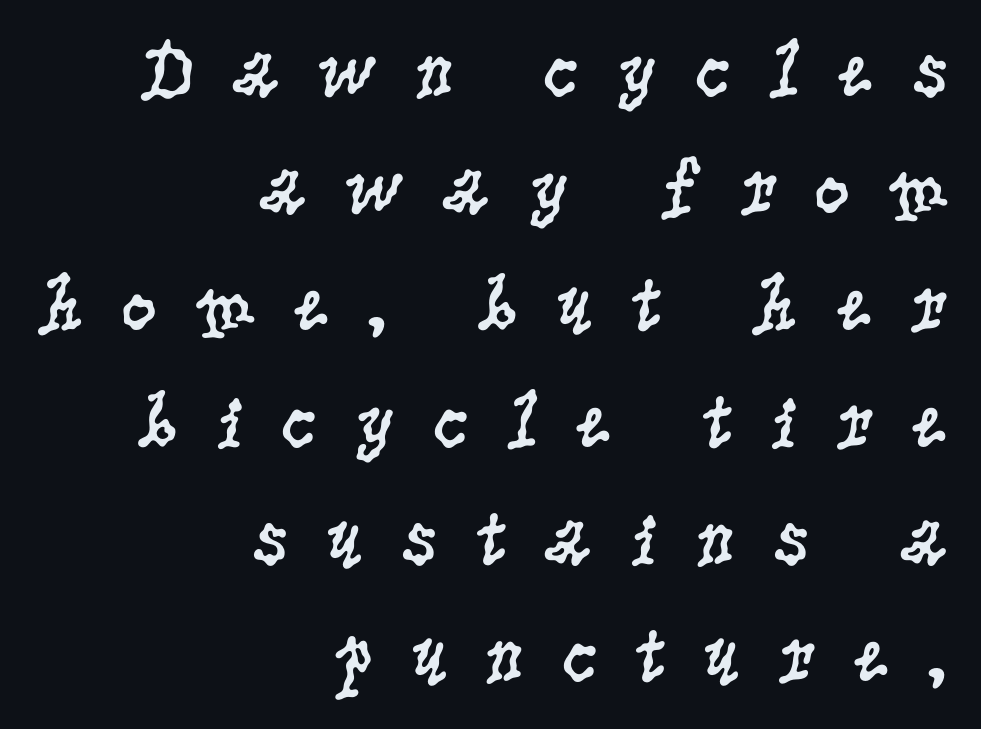
The image shows 79 px regular-weight, condensed serif type; set right-aligned, normal line spacing (1.48x), unusually wide letter spacing (+0.45 em), not underlined; low stroke contrast and a large x-height.
